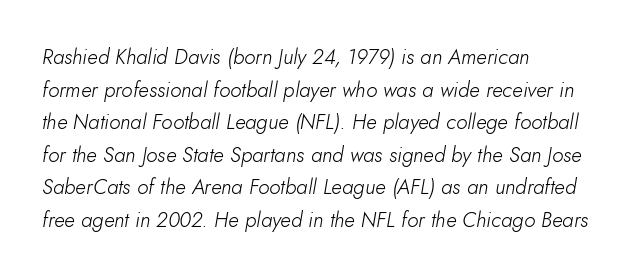
The weight tops out at a normal text grade. In terms of leading, this rendering sits right in the middle. Clear beneath every line of the passage. The passage is arranged the way most books set body copy — flush left. The letterforms sit shoulder to shoulder at normal distance. The typography opts for an oblique posture over an upright one.
